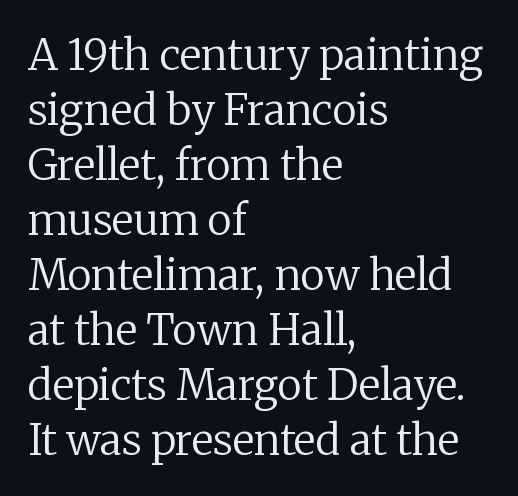
The image shows 42 px regular-weight serif type, upright; set left-aligned, normal line spacing (1.31x), normal letter spacing, not underlined; low stroke contrast and a medium x-height.
